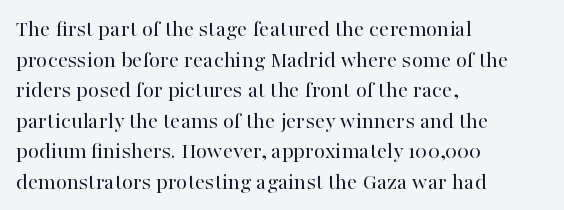
{"italic": "no", "bold": "no", "underline": "no", "align": "left", "line_spacing": "normal", "line_spacing_ratio": 1.33, "letter_spacing": "normal", "letter_spacing_em": 0.0, "glyph_px": 23}
